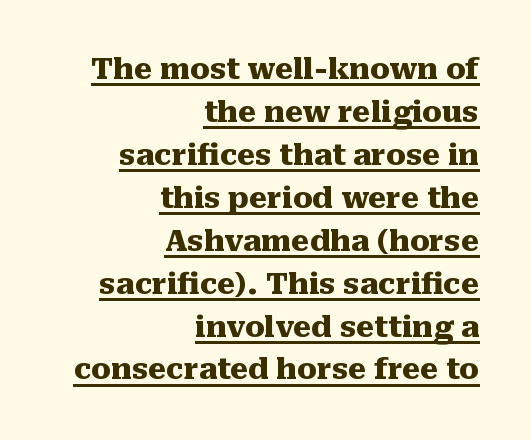
A dark, heavy texture on the line: the type is bold. Look at the bottom of the vertical strokes: they flare into serifs here. Does the copy run flush right? Yes — the right margin is perfectly even. How are the letters spaced? Ordinarily, with no added tracking. You could not count columns in this text — the font is proportionally spaced.
